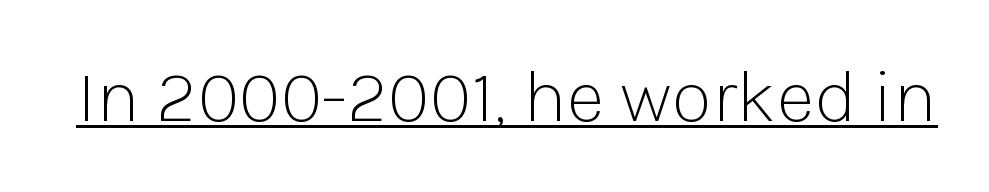
Q: Is the text bold? A: No.
Q: Is the text italic (slanted)? A: No, it is upright.
Q: Is the typeface a serif or a sans-serif typeface? A: Sans-serif.
Q: Is the text underlined? A: Yes.
Q: Is the spacing between letters normal or unusually wide? A: Normal.
Q: Width (condensed, normal, or wide)? A: Normal.
Q: Stroke contrast? A: Low.
Q: x-height? A: Medium.
Q: Monospaced? A: No.
